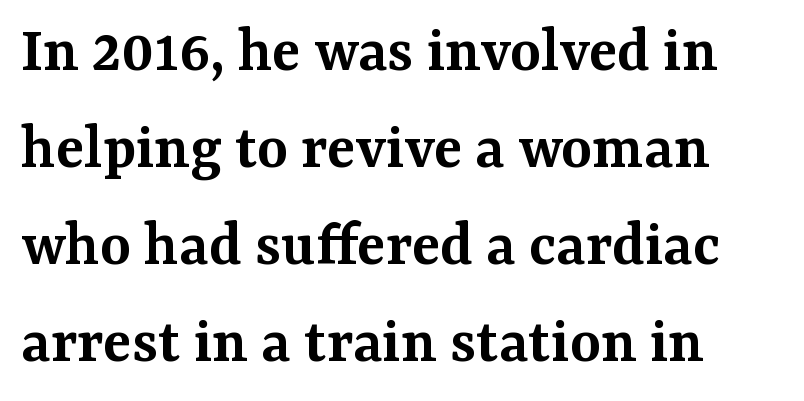
{"serif": "yes", "italic": "no", "bold": "semi", "weight": "semibold", "width": "normal", "stroke_contrast": "medium", "x_height": "medium", "monospaced": "no", "underline": "no", "align": "left", "line_spacing": "normal", "line_spacing_ratio": 1.47, "letter_spacing": "normal", "letter_spacing_em": 0.0, "glyph_px": 66}
